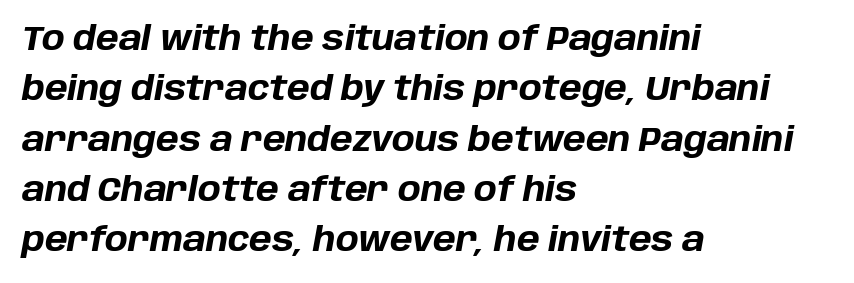
Designer's note — italics engaged. Spacing verdict: proportional, widths tailored to each character. You'd pick this weight for a headline — it's a proper bold. The setting favours the left margin, as ordinary paragraphs usually do.
